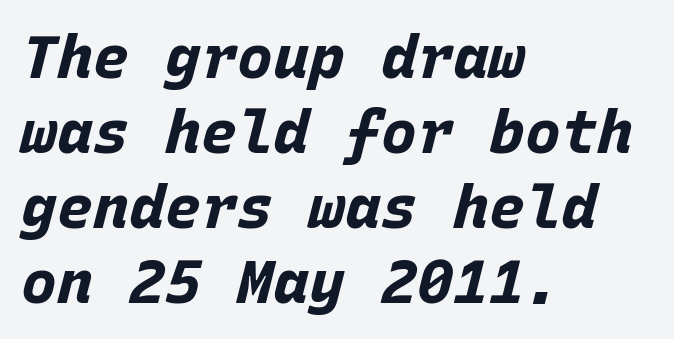
The image shows 60 px bold type, italic (leaning right), monospaced; set left-aligned, normal line spacing (1.25x), normal letter spacing, not underlined; low stroke contrast and a large x-height.
